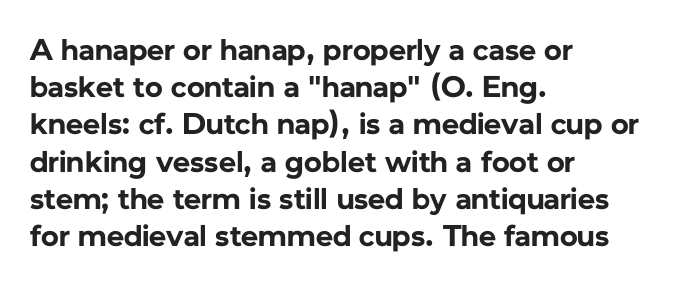
{"serif": "no", "italic": "no", "bold": "yes", "weight": "bold", "width": "normal", "stroke_contrast": "low", "x_height": "medium", "monospaced": "no", "underline": "no", "align": "left", "line_spacing_ratio": 1.24, "letter_spacing": "normal", "letter_spacing_em": 0.0, "glyph_px": 30}
